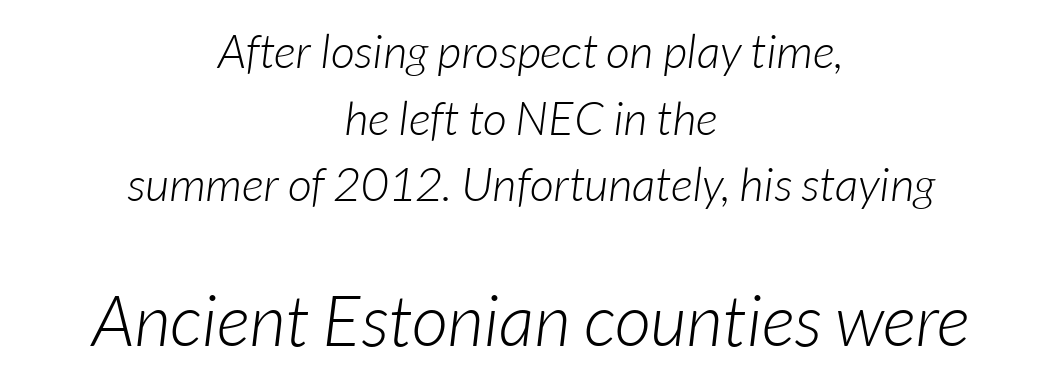
Q: Is the text bold? A: No.
Q: Is the typeface a serif or a sans-serif typeface? A: Sans-serif.
Q: Is the text underlined? A: No.
Q: How is the paragraph aligned? A: Centered.
Q: Is the spacing between letters normal or unusually wide? A: Normal.
Q: Is the spacing between lines tight, normal or loose? A: Normal.
Q: Which block of text is set in a larger size, the first (top) or the second (bottom)? A: The second (bottom) one.
Q: Width (condensed, normal, or wide)? A: Normal.
Q: Stroke contrast? A: Low.
Q: x-height? A: Medium.
Q: Monospaced? A: No.
